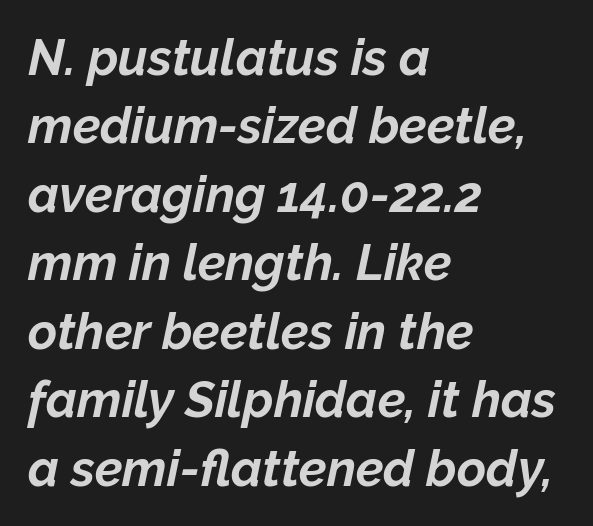
A clean baseline with only descenders dipping below it. This sample has the flowing, uneven cadence of proportional lettering. Quick note: interline space is typical. Every character sits at an angle, as italics do.
